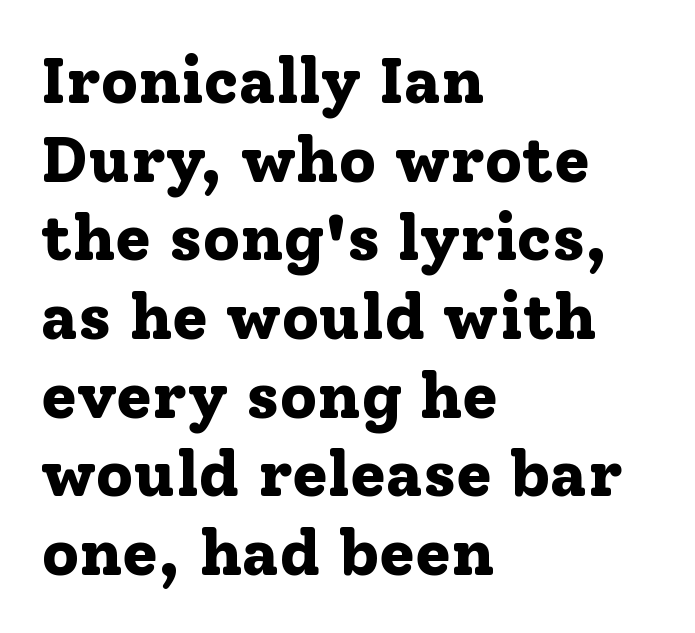
{"serif": "yes", "italic": "no", "bold": "yes", "weight": "bold", "width": "normal", "stroke_contrast": "low", "x_height": "medium", "monospaced": "no", "underline": "no", "align": "left", "line_spacing_ratio": 1.21, "letter_spacing": "normal", "letter_spacing_em": 0.0, "glyph_px": 65}
